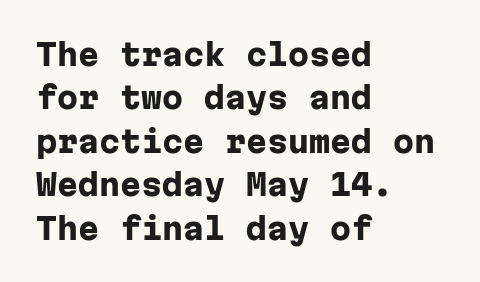
The image shows 30 px heavy sans-serif type, upright, monospaced; set left-aligned, normal line spacing (1.45x), normal letter spacing, not underlined; low stroke contrast and a medium x-height.
